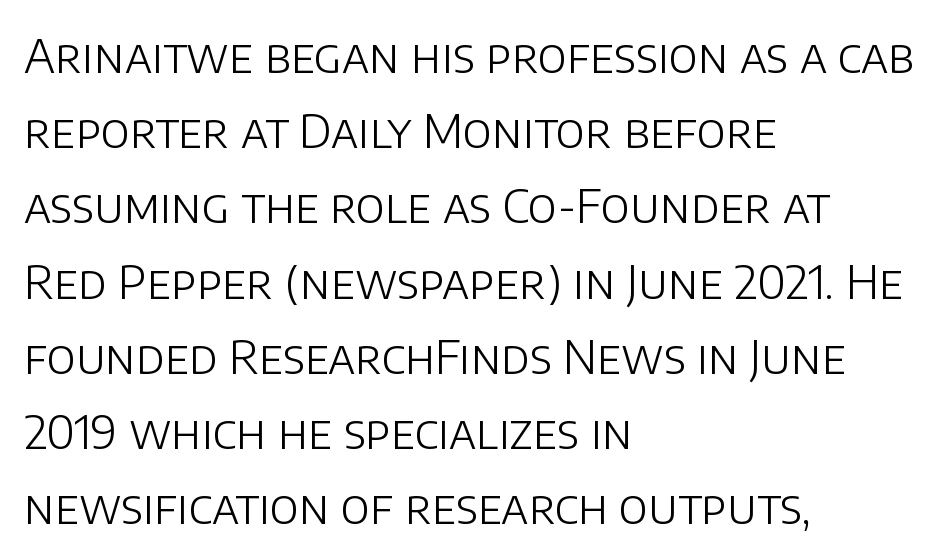
{"serif": "no", "italic": "no", "bold": "no", "weight": "light", "width": "normal", "stroke_contrast": "low", "x_height": "large", "monospaced": "no", "underline": "no", "align": "left", "line_spacing": "normal", "line_spacing_ratio": 1.6, "letter_spacing": "normal", "letter_spacing_em": 0.0, "glyph_px": 47}
